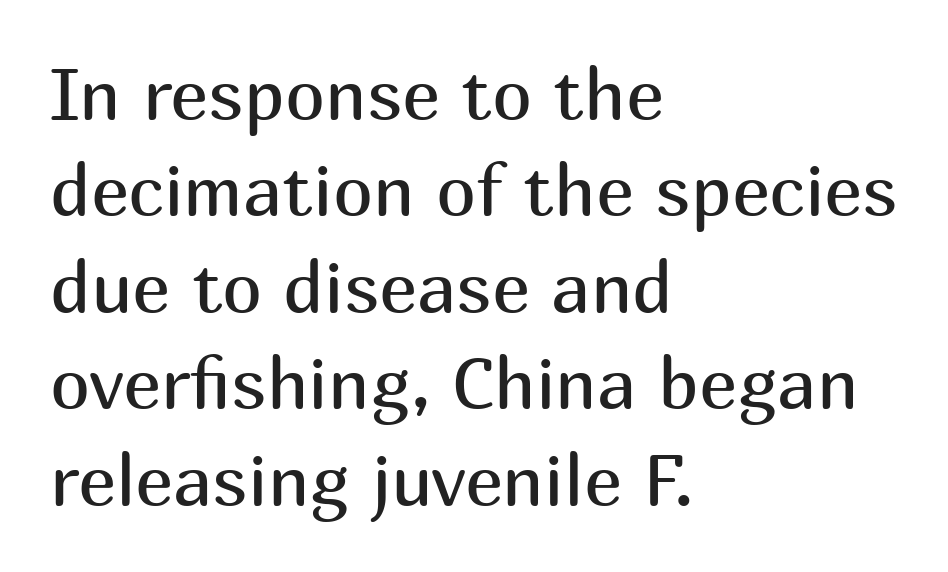
The image shows 72 px regular-weight sans-serif type, upright; set left-aligned, normal line spacing (1.34x), normal letter spacing, not underlined; medium stroke contrast and a medium x-height.
